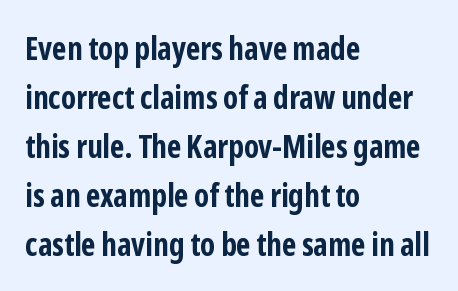
The rendering shows plain stroke endings on the letterforms — a sans-serif design. Each row of text sits above clean, open space. You'd pick this weight for a headline — it's a proper bold. Posture: vertical. Typeset ragged right — the left edge is the straight one. The passage shown is typed in a proportional face where columns would drift.
